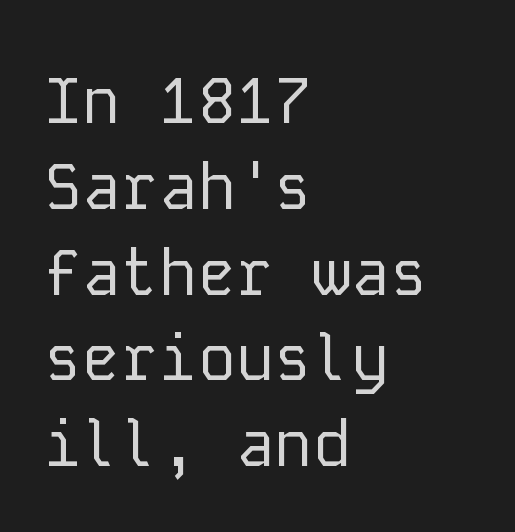
Quick note: not italic, upright. Unmarked baselines from the first word to the last. Students, note that the glyphs here touch the page at normal intervals. Each letter, wide or thin by design, is forced into the same width here.
